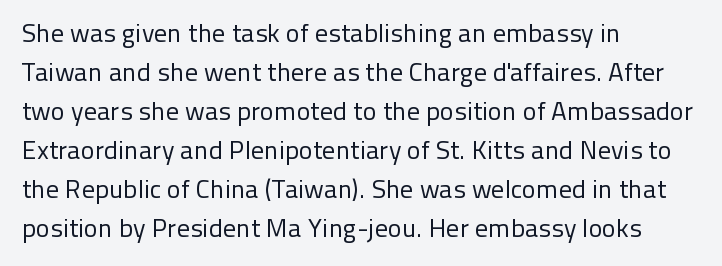
{"italic": "no", "bold": "no", "underline": "no", "align": "left", "line_spacing": "normal", "line_spacing_ratio": 1.5, "letter_spacing": "normal", "letter_spacing_em": 0.0, "glyph_px": 26}
